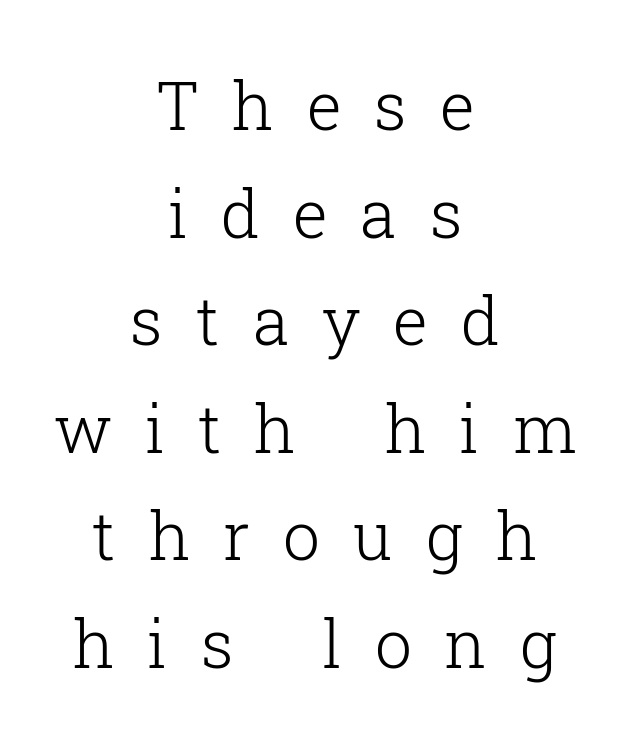
{"serif": "yes", "italic": "no", "bold": "no", "weight": "light", "width": "normal", "stroke_contrast": "low", "x_height": "medium", "monospaced": "no", "underline": "no", "align": "center", "line_spacing": "normal", "line_spacing_ratio": 1.63, "letter_spacing": "wide", "letter_spacing_em": 0.5, "glyph_px": 66}
